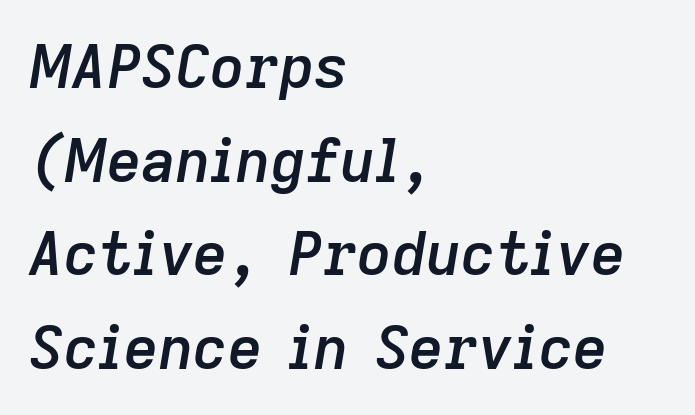
The image shows 60 px semibold type, italic (leaning right); set left-aligned, normal line spacing (1.56x), normal letter spacing, not underlined; low stroke contrast and a medium x-height.
